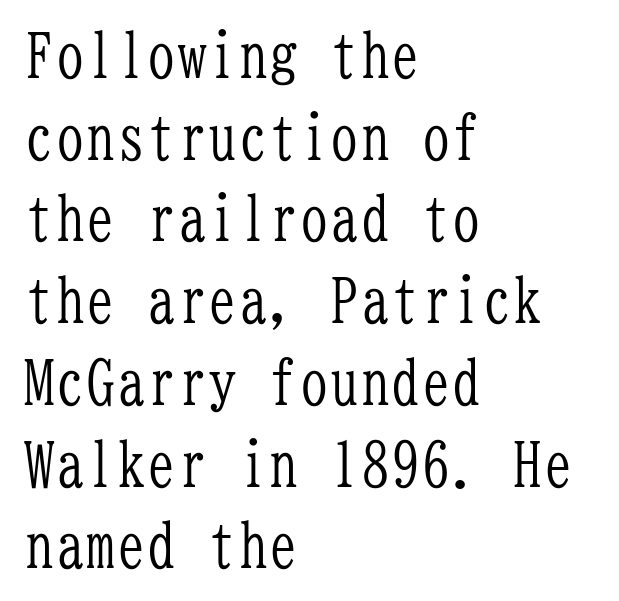
Italic: no, the glyphs are upright roman. The strokes carry an ordinary text weight at most. Is this a fixed-width face? Yes — each glyph sits in an identical cell. The lines in this sample share a left origin and differ only in where they stop. The lines sit at an ordinary, default distance from one another. A clean baseline with only descenders dipping below it.
